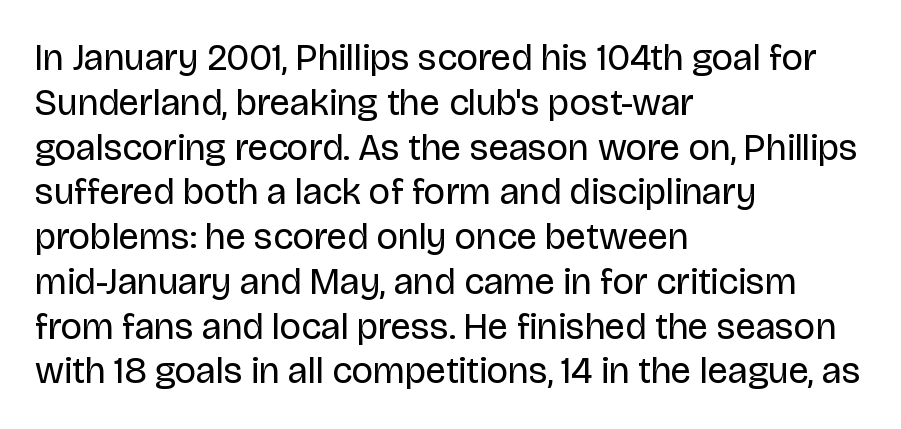
{"serif": "no", "italic": "no", "bold": "no", "weight": "regular", "width": "normal", "stroke_contrast": "low", "x_height": "large", "monospaced": "no", "underline": "no", "align": "left", "line_spacing_ratio": 1.21, "letter_spacing": "normal", "letter_spacing_em": 0.0, "glyph_px": 37}
